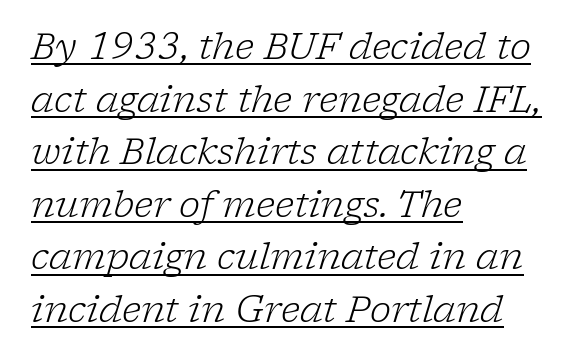
Q: Is the text bold? A: No.
Q: Is the text italic (slanted)? A: Yes, it leans right by about 17 degrees.
Q: Is the typeface a serif or a sans-serif typeface? A: Serif.
Q: Is the text underlined? A: Yes.
Q: How is the paragraph aligned? A: Left-aligned.
Q: Is the spacing between letters normal or unusually wide? A: Normal.
Q: Is the spacing between lines tight, normal or loose? A: Normal.
Q: Width (condensed, normal, or wide)? A: Normal.
Q: Stroke contrast? A: Low.
Q: x-height? A: Medium.
Q: Monospaced? A: No.
